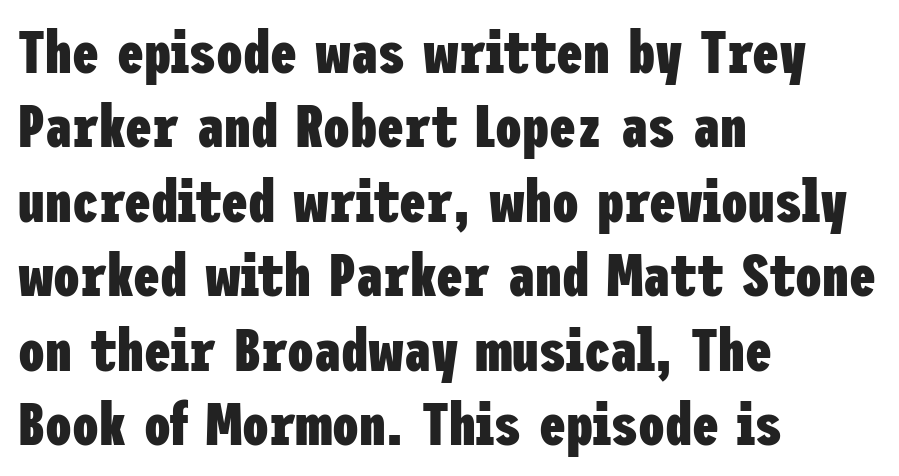
Q: Is the text bold? A: Yes.
Q: Is the text italic (slanted)? A: No, it is upright.
Q: Is the typeface a serif or a sans-serif typeface? A: Sans-serif.
Q: Is the text underlined? A: No.
Q: How is the paragraph aligned? A: Left-aligned.
Q: Is the spacing between letters normal or unusually wide? A: Normal.
Q: Width (condensed, normal, or wide)? A: Condensed.
Q: Stroke contrast? A: Low.
Q: x-height? A: Medium.
